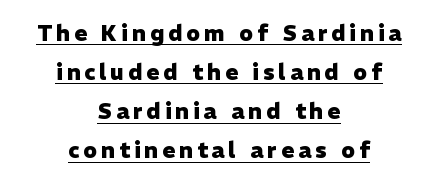
Is the type bold? Yes — the strokes are clearly thick and heavy. The compositor balanced each line on the midline. This is underlined copy, the kind a proofreader might mark for attention. Rendered with straight, roman letterforms.
